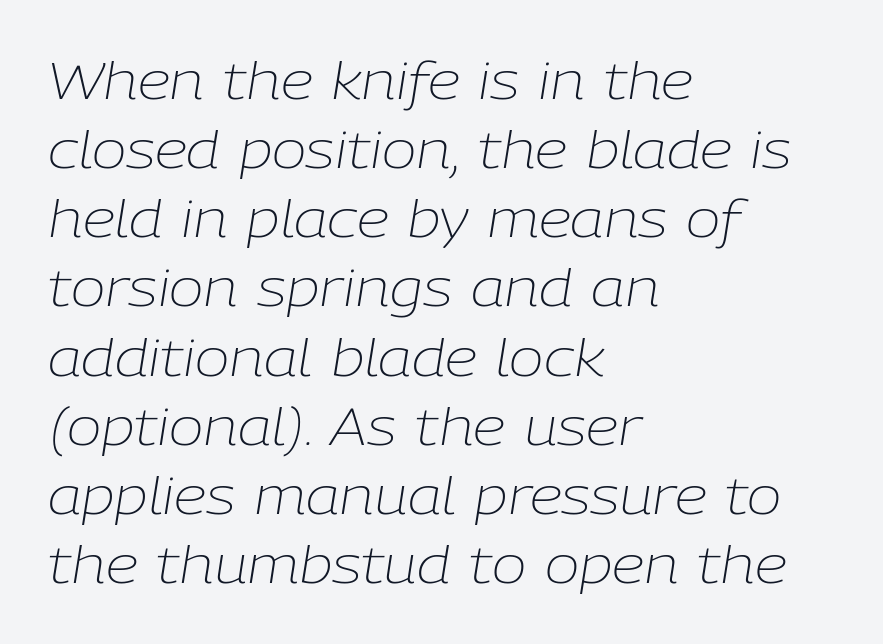
Q: Is the text bold? A: No.
Q: Is the text italic (slanted)? A: Yes, it leans right by about 9 degrees.
Q: Is the text underlined? A: No.
Q: How is the paragraph aligned? A: Left-aligned.
Q: Is the spacing between letters normal or unusually wide? A: Normal.
Q: Is the spacing between lines tight, normal or loose? A: Normal.
Q: Width (condensed, normal, or wide)? A: Normal.
Q: Stroke contrast? A: Low.
Q: x-height? A: Medium.
Q: Monospaced? A: No.
